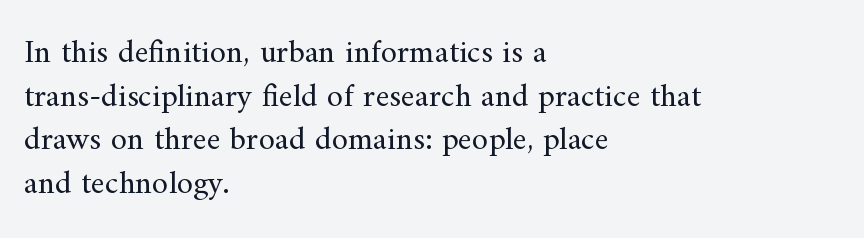
Between one letter and the next there's only the usual sliver of space. The leading is moderate, giving the passage an even texture. Counters stay open thanks to moderate or lighter strokes. Unlike italic type, these characters show no tilt at all.
